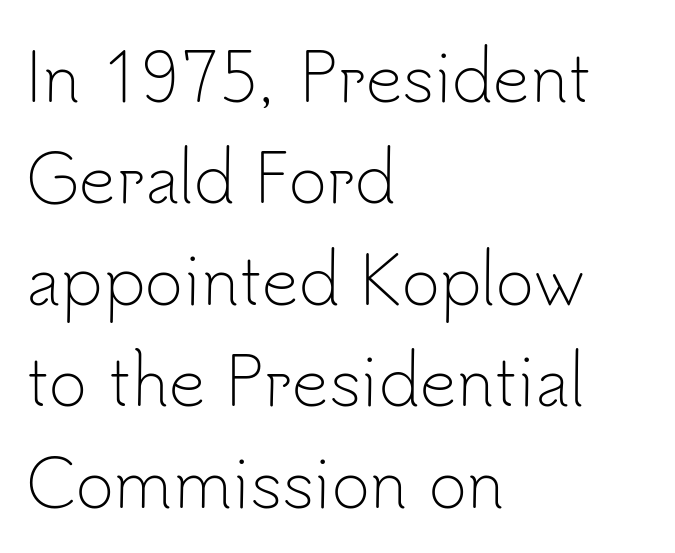
Notice how the stems are strictly vertical — no italics here. Regarding serifs, this sample does without them. You could not count columns in this text — the font is proportionally spaced. Look at the tracking — it's just the regular setting, nothing added. The cut favours lightness, reaching ordinary text weight at its darkest.
